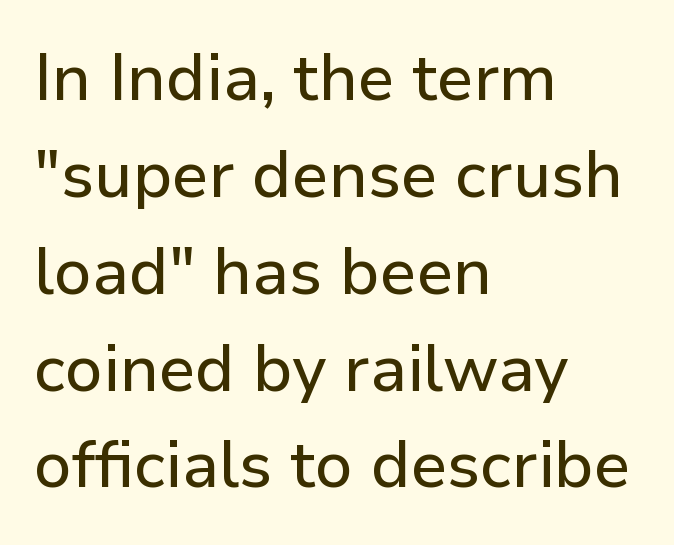
{"serif": "no", "italic": "no", "width": "normal", "stroke_contrast": "low", "x_height": "medium", "monospaced": "no", "underline": "no", "align": "left", "line_spacing": "normal", "line_spacing_ratio": 1.49, "letter_spacing": "normal", "letter_spacing_em": 0.0, "glyph_px": 65}
